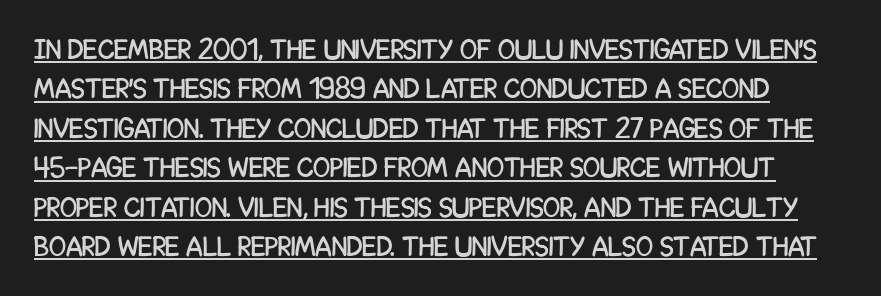
The face used here is proportionally spaced, like ordinary book or web type. Glance below the letters and you will spot a drawn line. The font family rendered here belongs to the sans-serif group. Characters remain perfectly vertical along every line.
